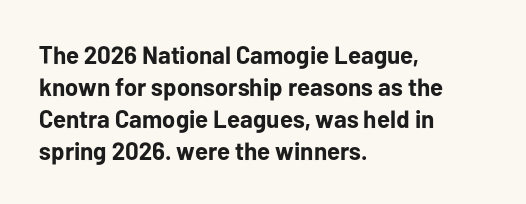
{"italic": "no", "bold": "yes", "underline": "no", "align": "left", "line_spacing": "normal", "line_spacing_ratio": 1.28, "letter_spacing": "normal", "letter_spacing_em": 0.0, "glyph_px": 25}
